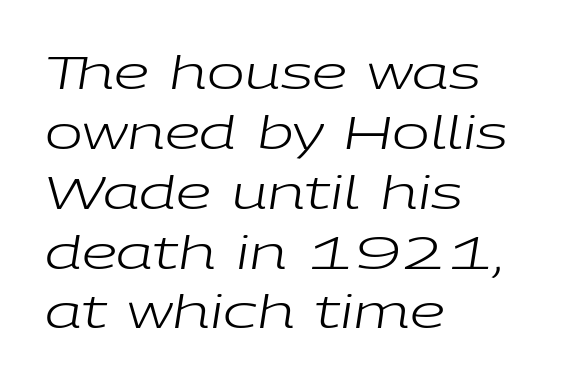
Q: Is the text bold? A: No.
Q: Is the text italic (slanted)? A: Yes, it leans right by about 9 degrees.
Q: Is the text underlined? A: No.
Q: How is the paragraph aligned? A: Left-aligned.
Q: Is the spacing between letters normal or unusually wide? A: Normal.
Q: Is the spacing between lines tight, normal or loose? A: Normal.
Q: Width (condensed, normal, or wide)? A: Wide.
Q: Stroke contrast? A: Low.
Q: x-height? A: Medium.
Q: Monospaced? A: No.
